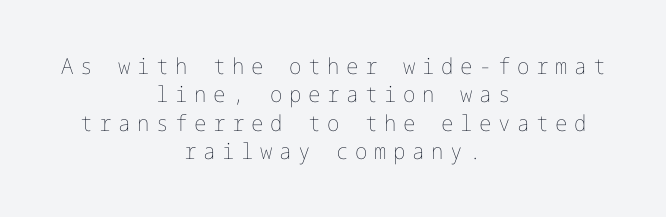
Q: Is the text bold? A: No.
Q: Is the text italic (slanted)? A: No, it is upright.
Q: Is the text underlined? A: No.
Q: How is the paragraph aligned? A: Centered.
Q: Is the spacing between letters normal or unusually wide? A: Unusually wide.
Q: Is the spacing between lines tight, normal or loose? A: Normal.
